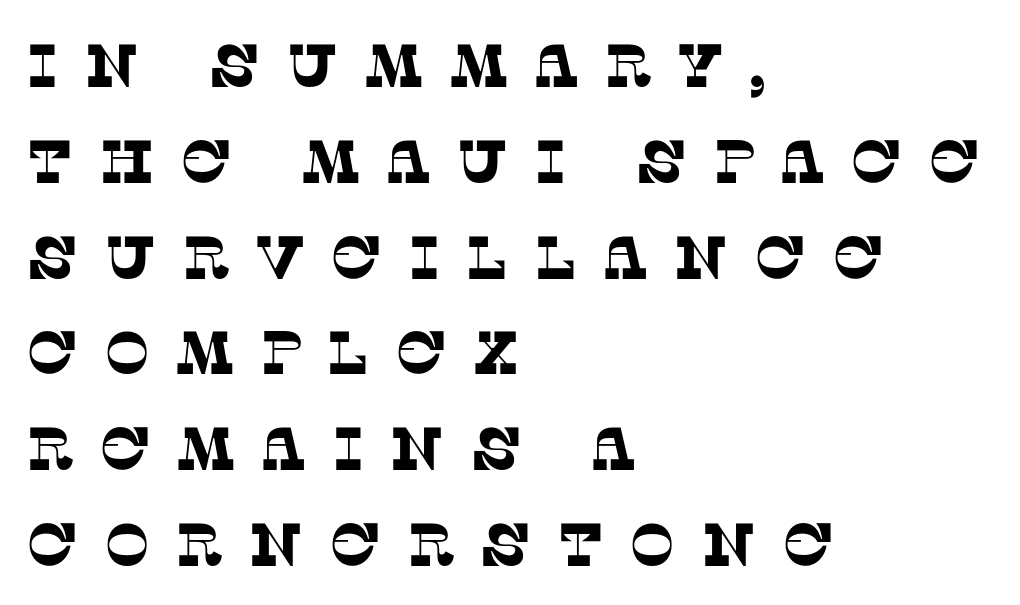
{"serif": "yes", "width": "normal", "stroke_contrast": "low", "x_height": "large", "monospaced": "no", "underline": "no", "align": "left", "line_spacing": "normal", "line_spacing_ratio": 1.57, "letter_spacing": "wide", "letter_spacing_em": 0.41, "glyph_px": 61}
